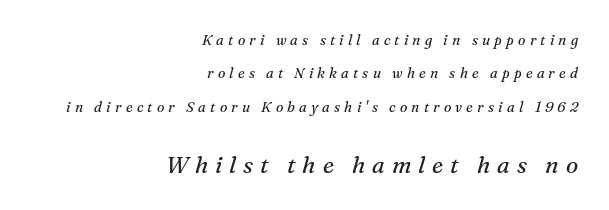
The image shows 23 px text type, italic (leaning right); set right-aligned, loose line spacing (2.39x), unusually wide letter spacing (+0.3 em), not underlined; the second (bottom) block is 1.64x larger.
